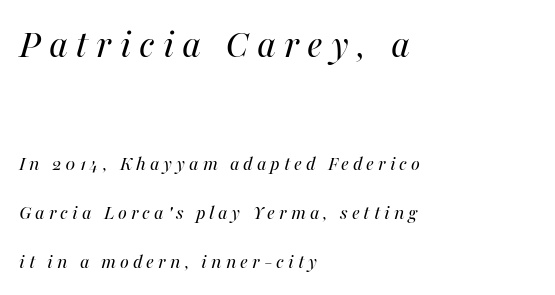
Q: Is the text bold? A: No.
Q: Is the text italic (slanted)? A: Yes, it leans right by about 16 degrees.
Q: Is the text underlined? A: No.
Q: How is the paragraph aligned? A: Left-aligned.
Q: Is the spacing between lines tight, normal or loose? A: Loose.
Q: Which block of text is set in a larger size, the first (top) or the second (bottom)? A: The first (top) one.
Q: Width (condensed, normal, or wide)? A: Normal.
Q: Stroke contrast? A: Medium.
Q: x-height? A: Medium.
Q: Monospaced? A: No.
